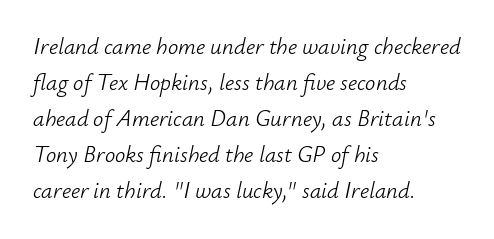
This rendering features lettering with no underline. The strokes carry an ordinary text weight at most. Does the lettering tilt? It does — this is italic. If you measured baseline to baseline, you'd find a middling distance. Reading down the block, your eye returns to a fixed left position each line.
